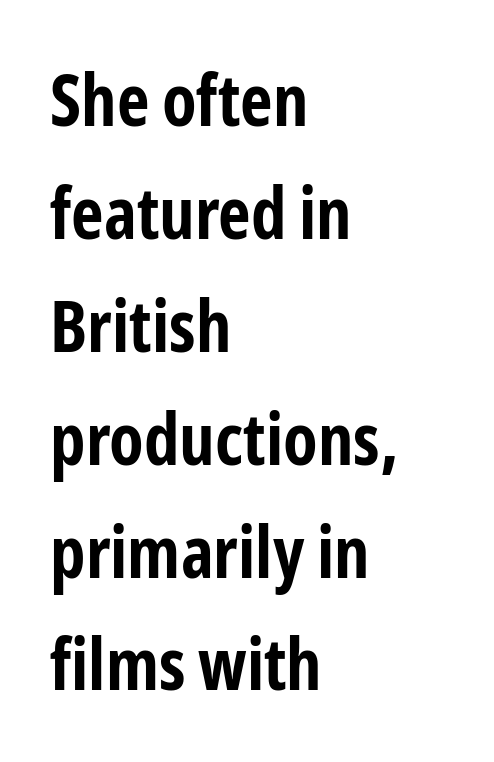
The image shows 71 px bold, condensed sans-serif type, upright; set left-aligned, normal line spacing (1.59x), normal letter spacing, not underlined; low stroke contrast and a medium x-height.
